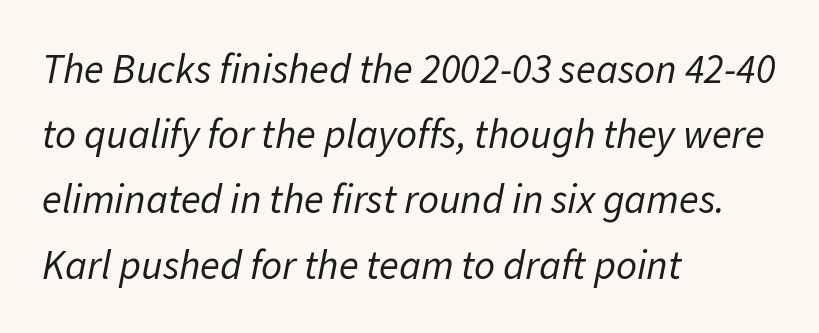
The image shows 41 px regular-weight type, italic (leaning right); set left-aligned, normal line spacing (1.59x), normal letter spacing, not underlined; low stroke contrast and a medium x-height.
